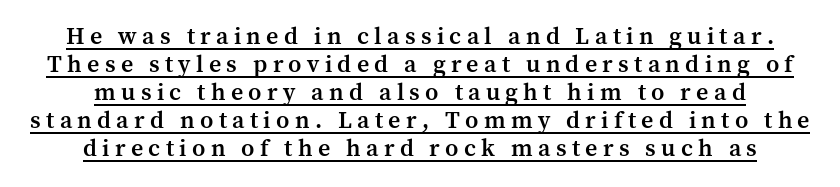
The strokes are fattened partway — semibold, not bold. Caption: expanded tracking, letters set apart. The font's upright variant was chosen for this text. Notice how a bar underscores the lettering throughout.
